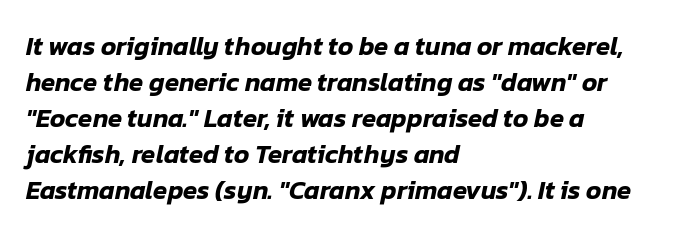
{"italic": "yes", "lean": "right", "slant_degrees": 12, "underline": "no", "align": "left", "line_spacing": "normal", "line_spacing_ratio": 1.38, "letter_spacing": "normal", "letter_spacing_em": 0.0, "glyph_px": 26}
